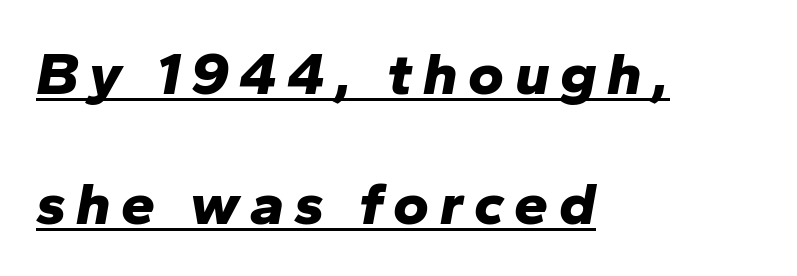
{"italic": "yes", "lean": "right", "slant_degrees": 10, "bold": "yes", "weight": "bold", "width": "normal", "stroke_contrast": "low", "x_height": "medium", "monospaced": "no", "underline": "yes", "align": "left", "line_spacing": "loose", "line_spacing_ratio": 2.13, "glyph_px": 61}
